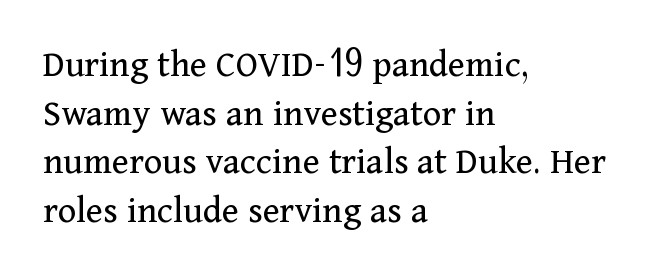
The image shows 39 px regular-weight serif type, upright; set left-aligned, normal line spacing (1.25x), normal letter spacing, not underlined; medium stroke contrast and a medium x-height.
